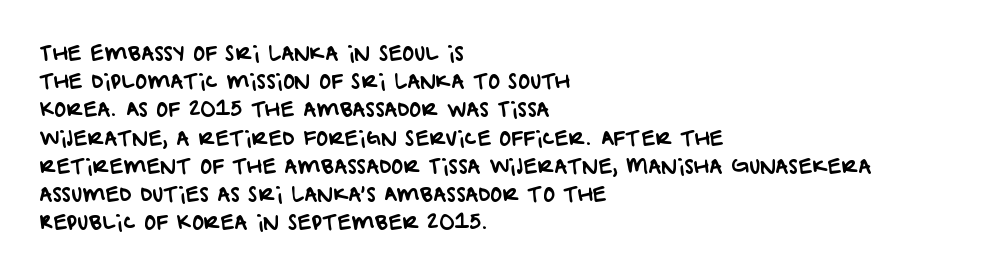
Q: Is the text underlined? A: No.
Q: How is the paragraph aligned? A: Left-aligned.
Q: Is the spacing between letters normal or unusually wide? A: Normal.
Q: Is the spacing between lines tight, normal or loose? A: Normal.
